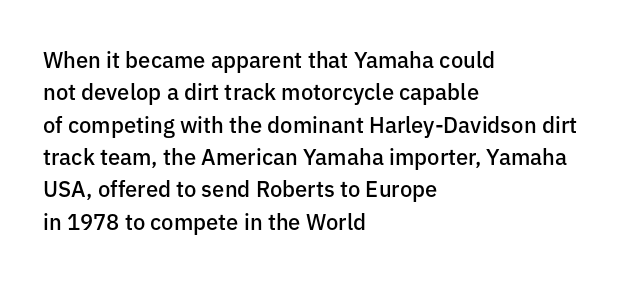
One glance says typical: line gaps are just what's usual. Type without underlining. The passage is arranged the way most books set body copy — flush left. The passage shown has conventional tracking throughout.
